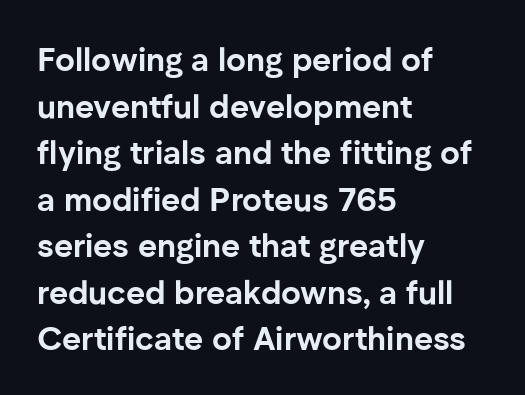
Q: Is the text bold? A: Yes.
Q: Is the text italic (slanted)? A: No, it is upright.
Q: Is the typeface a serif or a sans-serif typeface? A: Sans-serif.
Q: Is the text underlined? A: No.
Q: How is the paragraph aligned? A: Left-aligned.
Q: Is the spacing between letters normal or unusually wide? A: Normal.
Q: Is the spacing between lines tight, normal or loose? A: Normal.
Q: Width (condensed, normal, or wide)? A: Normal.
Q: Stroke contrast? A: Low.
Q: x-height? A: Medium.
Q: Monospaced? A: No.
